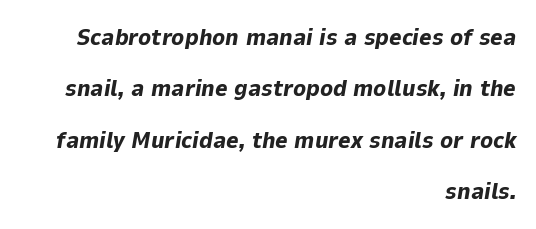
Look at the tracking — it's just the regular setting, nothing added. The vertical gap from one line to the next is large. Line endings align vertically; line beginnings do not. Is the type slanted? Yes — the strokes lean at a clear angle.
